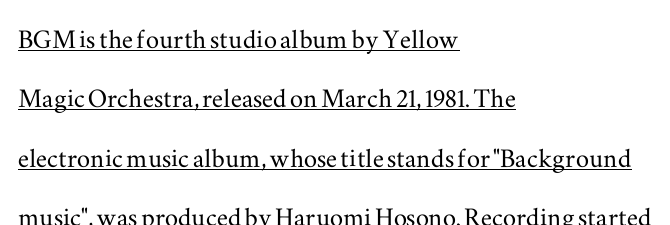
{"serif": "yes", "italic": "no", "width": "wide", "stroke_contrast": "medium", "x_height": "small", "monospaced": "no", "underline": "yes", "align": "left", "line_spacing_ratio": 1.8, "letter_spacing": "normal", "letter_spacing_em": 0.0, "glyph_px": 33}
